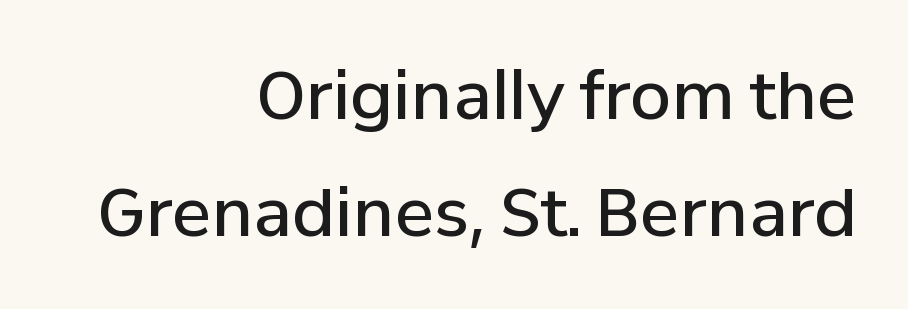
Notice how the stems are strictly vertical — no italics here. Is the type bold? Partly — it's a semibold, heavier than regular but not fully bold. Descenders hang freely into open space. Observe the ordinary spacing: letters are neighbours, not strangers.
